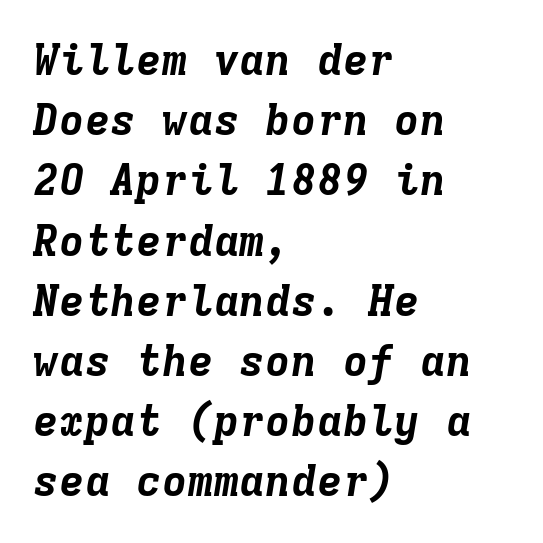
{"italic": "yes", "lean": "right", "slant_degrees": 9, "bold": "yes", "weight": "bold", "width": "normal", "stroke_contrast": "low", "x_height": "medium", "monospaced": "yes", "underline": "no", "align": "left", "line_spacing": "normal", "line_spacing_ratio": 1.4, "letter_spacing": "normal", "letter_spacing_em": 0.0, "glyph_px": 43}
